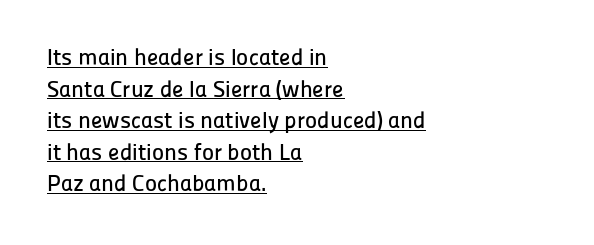
The vertical gap from one line to the next is medium. Notice how a bar underscores the lettering throughout. Tracking value appears to be zero — textbook default spacing. Line starts are locked; line ends wander.
